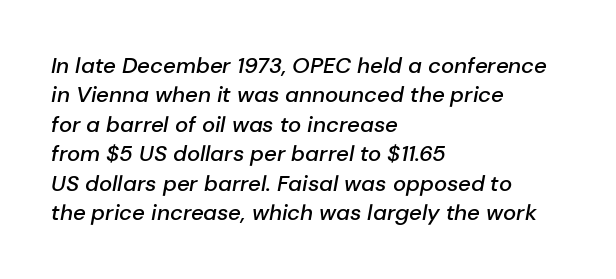
Q: Is the text bold? A: Semi-bold.
Q: Is the text italic (slanted)? A: Yes, it leans right by about 10 degrees.
Q: Is the text underlined? A: No.
Q: How is the paragraph aligned? A: Left-aligned.
Q: Is the spacing between letters normal or unusually wide? A: Normal.
Q: Is the spacing between lines tight, normal or loose? A: Normal.
